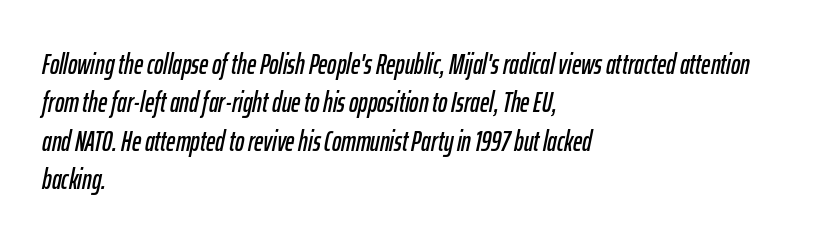
{"italic": "yes", "lean": "right", "slant_degrees": 12, "width": "condensed", "stroke_contrast": "low", "x_height": "medium", "monospaced": "no", "underline": "no", "align": "left", "line_spacing": "normal", "line_spacing_ratio": 1.37, "letter_spacing": "normal", "letter_spacing_em": 0.0, "glyph_px": 28}
